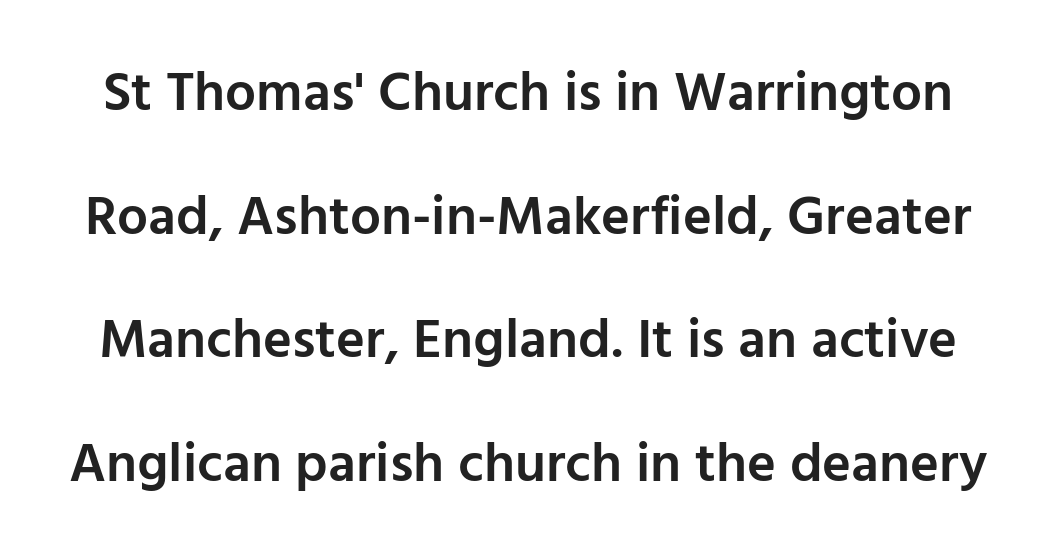
Q: Is the text bold? A: Semi-bold.
Q: Is the text italic (slanted)? A: No, it is upright.
Q: Is the typeface a serif or a sans-serif typeface? A: Sans-serif.
Q: Is the text underlined? A: No.
Q: Is the spacing between letters normal or unusually wide? A: Normal.
Q: Is the spacing between lines tight, normal or loose? A: Loose.
Q: Width (condensed, normal, or wide)? A: Normal.
Q: Stroke contrast? A: Low.
Q: x-height? A: Medium.
Q: Monospaced? A: No.
